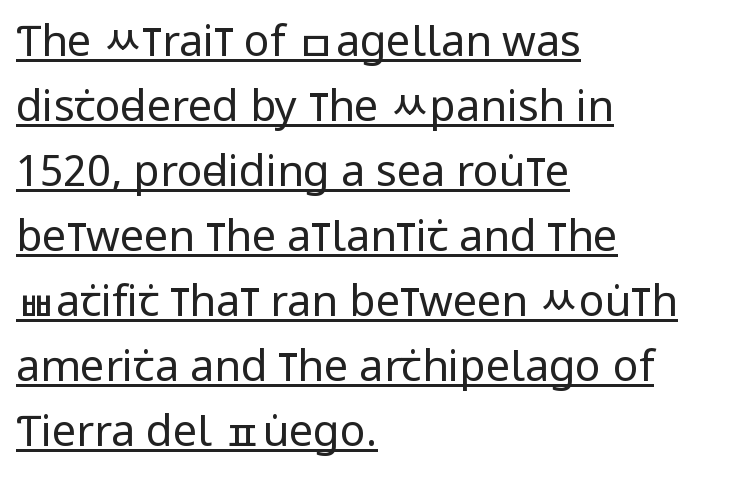
{"serif": "no", "italic": "no", "bold": "no", "weight": "regular", "width": "condensed", "stroke_contrast": "low", "x_height": "large", "monospaced": "no", "underline": "yes", "align": "left", "line_spacing": "normal", "line_spacing_ratio": 1.51, "letter_spacing": "normal", "letter_spacing_em": 0.0, "glyph_px": 43}
